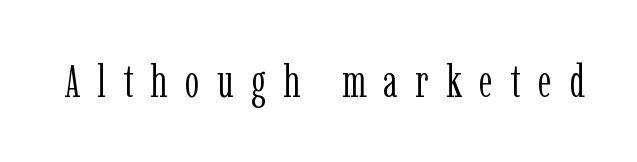
The image shows 46 px light, condensed serif type, upright; set unusually wide letter spacing (+0.38 em), not underlined; low stroke contrast and a medium x-height.
